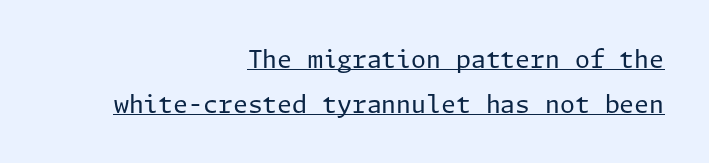
Each word holds together tightly as a unit, with standard inter-letter gaps. The rag falls on the left side of this text block. The lettering is marked with a stroke running underneath it. Posture: upright roman. The passage shown is not bold in any degree.
